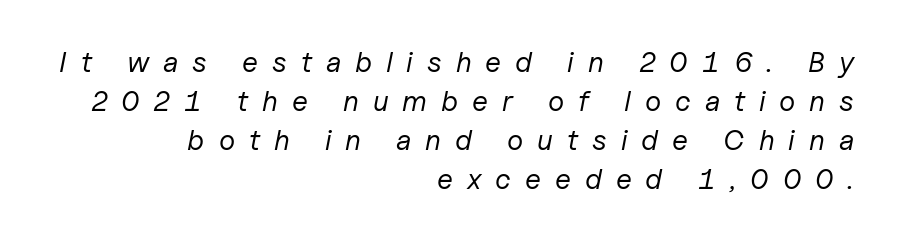
The image shows 29 px regular-weight type, italic (leaning right); set right-aligned, normal line spacing (1.34x), unusually wide letter spacing (+0.48 em), not underlined; low stroke contrast and a medium x-height.
